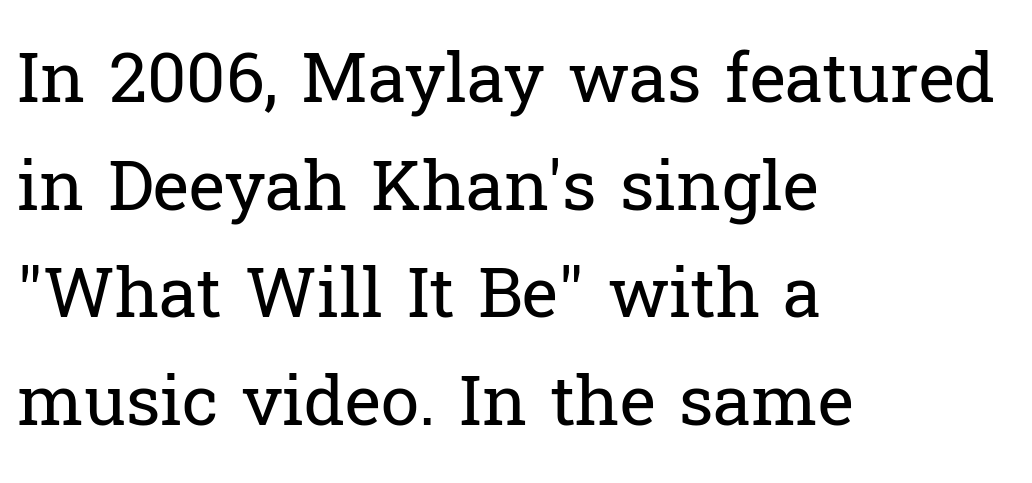
Q: Is the text bold? A: No.
Q: Is the text italic (slanted)? A: No, it is upright.
Q: Is the typeface a serif or a sans-serif typeface? A: Serif.
Q: Is the text underlined? A: No.
Q: How is the paragraph aligned? A: Left-aligned.
Q: Is the spacing between letters normal or unusually wide? A: Normal.
Q: Is the spacing between lines tight, normal or loose? A: Normal.
Q: Width (condensed, normal, or wide)? A: Normal.
Q: Stroke contrast? A: Low.
Q: x-height? A: Medium.
Q: Monospaced? A: No.
